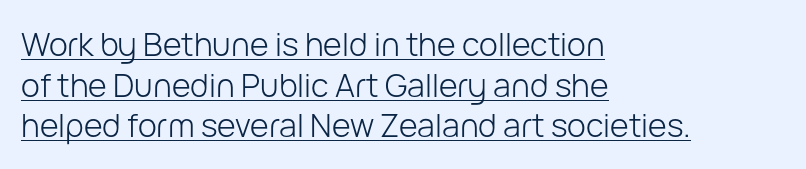
The image shows 32 px light sans-serif type, upright; set left-aligned, normal line spacing (1.27x), normal letter spacing, underlined; low stroke contrast and a medium x-height.
